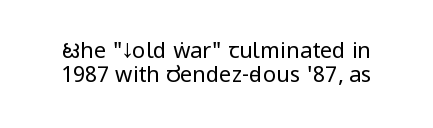
Q: Is the text bold? A: No.
Q: Is the text italic (slanted)? A: No, it is upright.
Q: Is the text underlined? A: No.
Q: Is the spacing between letters normal or unusually wide? A: Normal.
Q: Is the spacing between lines tight, normal or loose? A: Tight.
